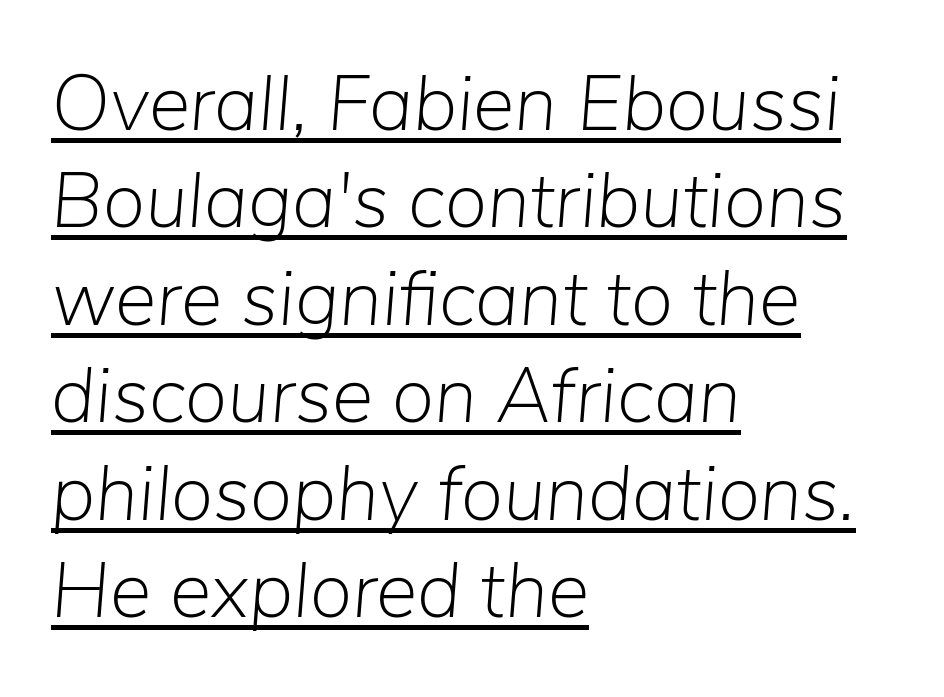
Bold? No — there's no thickening of the strokes. Does the copy run flush right? No — it runs flush left. Decoration check: the copy is underlined. Summary of vertical rhythm: regular, with standard interline spacing. Between one letter and the next there's only the usual sliver of space.
